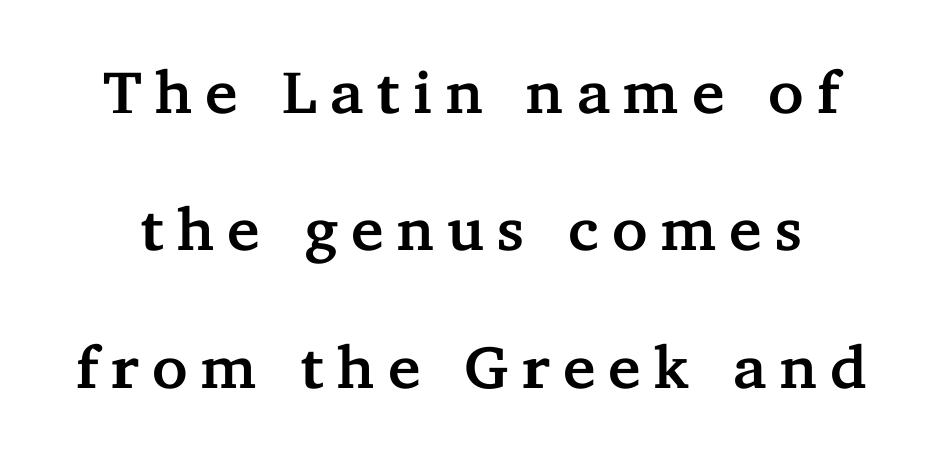
The image shows 60 px serif type, upright; set centered, loose line spacing (2.29x), unusually wide letter spacing (+0.22 em), not underlined; low stroke contrast and a medium x-height.
